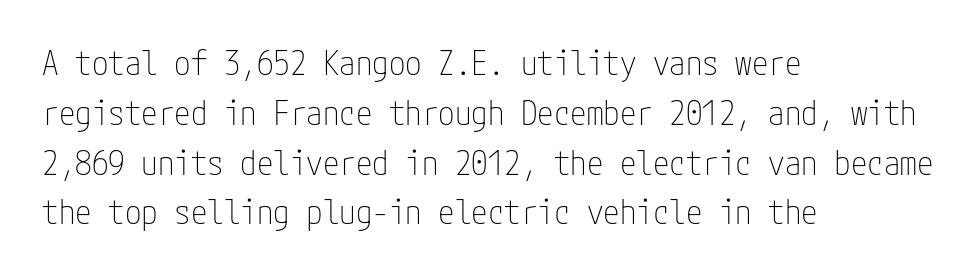
Q: Is the text bold? A: No.
Q: Is the text italic (slanted)? A: No, it is upright.
Q: Is the typeface a serif or a sans-serif typeface? A: Sans-serif.
Q: Is the text underlined? A: No.
Q: How is the paragraph aligned? A: Left-aligned.
Q: Is the spacing between letters normal or unusually wide? A: Normal.
Q: Is the spacing between lines tight, normal or loose? A: Normal.
Q: Width (condensed, normal, or wide)? A: Condensed.
Q: Stroke contrast? A: Low.
Q: x-height? A: Medium.
